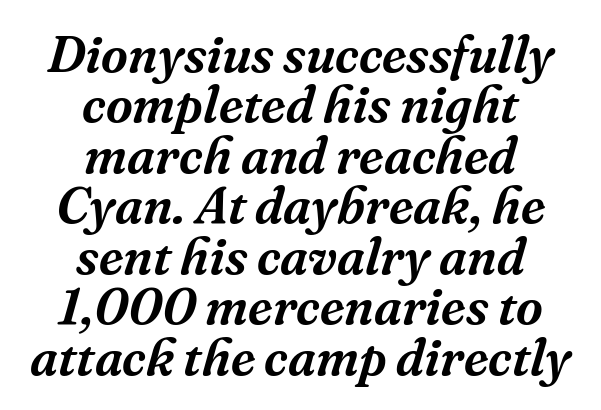
Compared with a flush-left layout, this one balances lines on the center instead. Slant detected: the letters are inclined. Leading: reduced. Looks like regular typesetting: each glyph gets only the width it needs. Each word holds together tightly as a unit, with standard inter-letter gaps.
